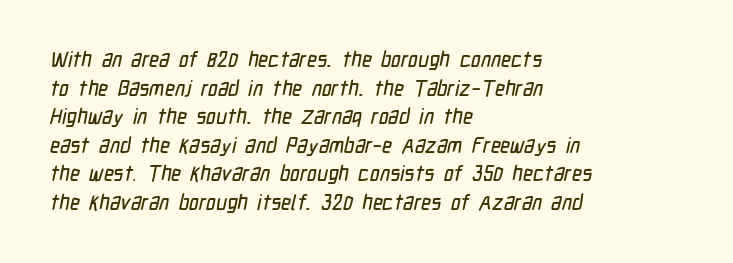
{"underline": "no", "align": "left", "line_spacing": "normal", "line_spacing_ratio": 1.36, "letter_spacing": "normal", "letter_spacing_em": 0.0, "glyph_px": 21}
